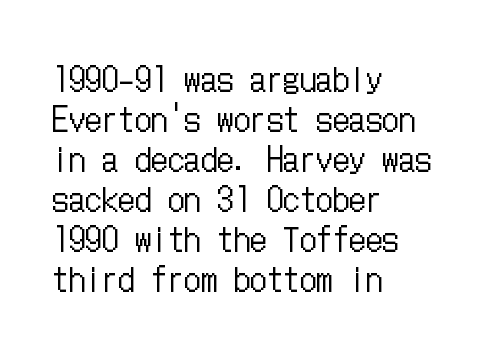
Q: Is the text bold? A: No.
Q: Is the text italic (slanted)? A: No, it is upright.
Q: Is the text underlined? A: No.
Q: How is the paragraph aligned? A: Left-aligned.
Q: Is the spacing between letters normal or unusually wide? A: Normal.
Q: Width (condensed, normal, or wide)? A: Condensed.
Q: Stroke contrast? A: Low.
Q: x-height? A: Medium.
